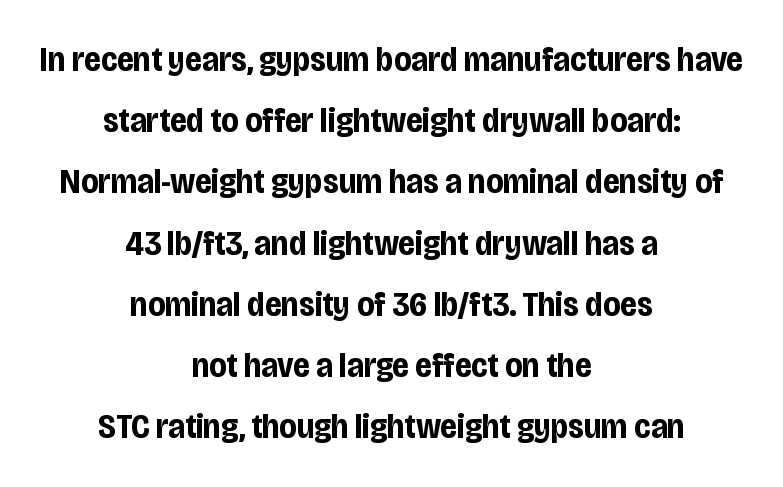
A clean baseline with only descenders dipping below it. The paragraph shown floats in the horizontal middle. Between one letter and the next there's only the usual sliver of space. Stroke thickness is high; the sample reads as a true bold. Spacing verdict: proportional, widths tailored to each character.
